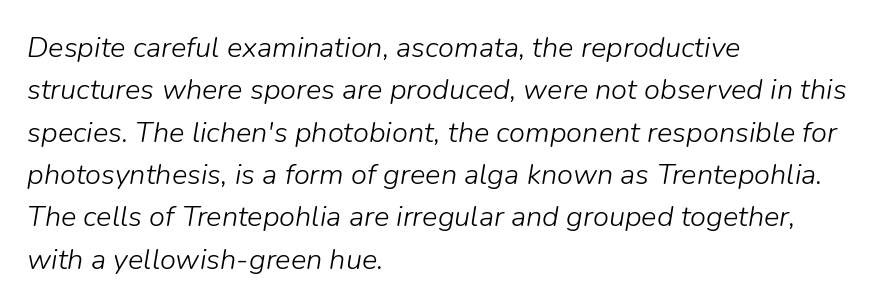
The image shows 29 px light type, italic (leaning right); set left-aligned, normal line spacing (1.46x), normal letter spacing, not underlined; low stroke contrast and a medium x-height.
